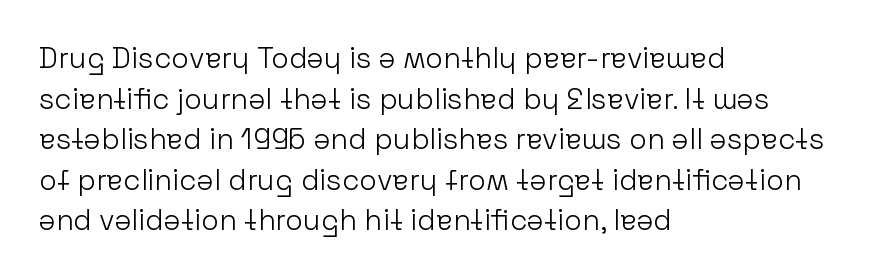
Left-aligned paragraph, ragged on the right. In terms of letterform style, serifs are entirely absent. The font is comparable to plain body text, perhaps lighter. Do the letters lean? They stand straight. Here the designer chose a conventional face with non-uniform glyph widths. A clean baseline with only descenders dipping below it.
